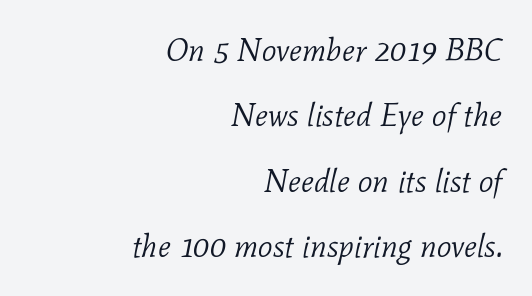
The image shows 32 px light serif type, italic (leaning right); set right-aligned, loose line spacing (2.04x), normal letter spacing, not underlined; low stroke contrast and a medium x-height.
